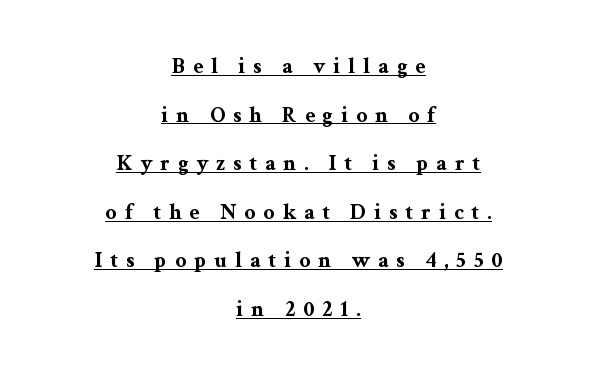
The image shows 22 px bold type, upright; set centered, loose line spacing (2.21x), unusually wide letter spacing (+0.36 em), underlined.
